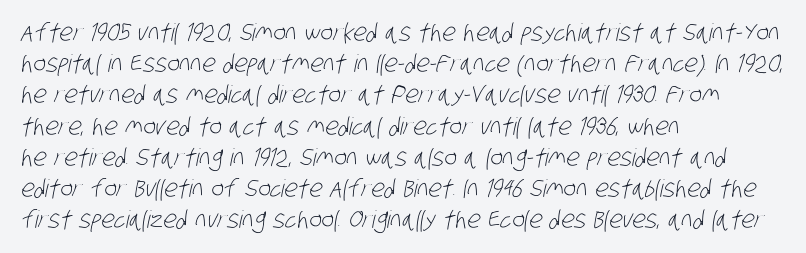
The image shows 24 px text type; set left-aligned, normal line spacing (1.3x), normal letter spacing, not underlined.
